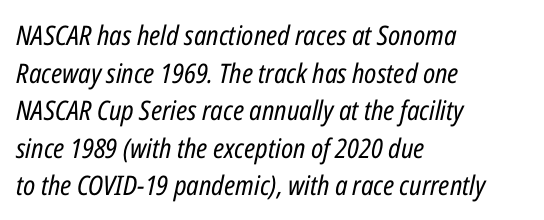
The image shows 27 px text type, italic (leaning right); set left-aligned, normal line spacing (1.39x), normal letter spacing, not underlined.
